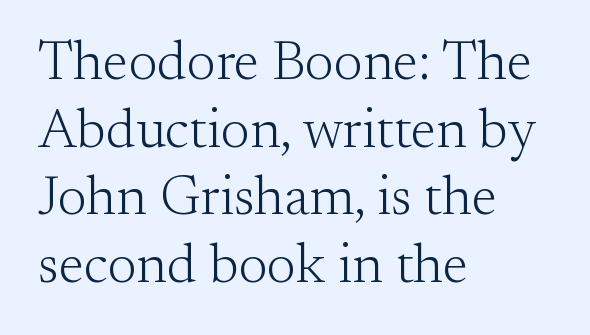
Looks like regular typesetting: each glyph gets only the width it needs. No extra tracking has been applied to these lines. Descender tails drop into unmarked territory. This is serif lettering, the kind often seen in printed books. This is not heavy type; no bold has been used.
